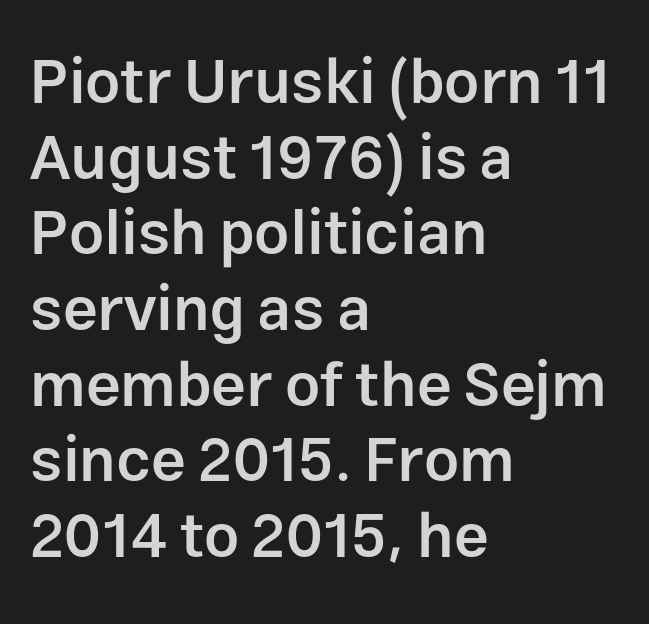
Q: Is the text bold? A: Semi-bold.
Q: Is the text italic (slanted)? A: No, it is upright.
Q: Is the typeface a serif or a sans-serif typeface? A: Sans-serif.
Q: Is the text underlined? A: No.
Q: How is the paragraph aligned? A: Left-aligned.
Q: Is the spacing between letters normal or unusually wide? A: Normal.
Q: Width (condensed, normal, or wide)? A: Normal.
Q: Stroke contrast? A: Low.
Q: x-height? A: Medium.
Q: Monospaced? A: No.
